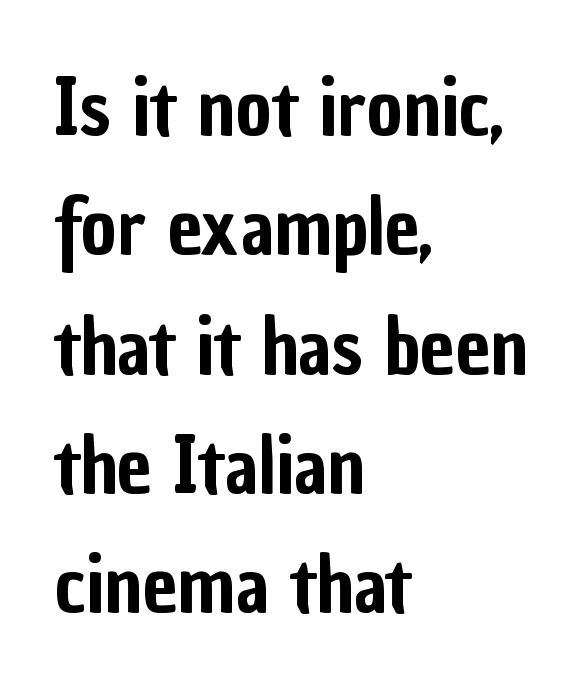
Here the designer chose a conventional face with non-uniform glyph widths. The designer left line spacing at the default. Horizontally, the lines are justified to the leading edge only. What kind of face is this? One without serifs — a sans. Do the letters lean? They stand straight. The tracking reads as untouched default to a designer's eye.
